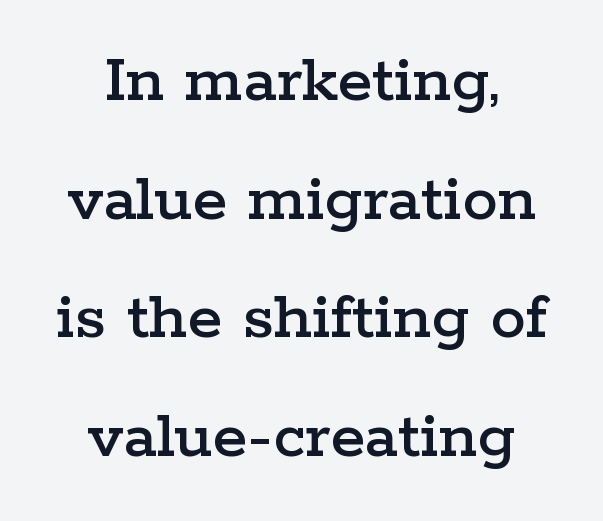
Q: Is the text italic (slanted)? A: No, it is upright.
Q: Is the typeface a serif or a sans-serif typeface? A: Serif.
Q: Is the text underlined? A: No.
Q: How is the paragraph aligned? A: Centered.
Q: Is the spacing between letters normal or unusually wide? A: Normal.
Q: Is the spacing between lines tight, normal or loose? A: Normal.
Q: Width (condensed, normal, or wide)? A: Wide.
Q: Stroke contrast? A: Low.
Q: x-height? A: Medium.
Q: Monospaced? A: No.
